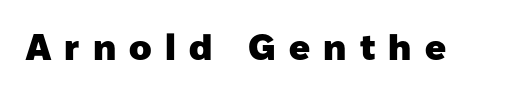
Every letter is thick-stroked: bold, no question. Lines of text with bare space underneath. Is this a fixed-width face? No — the glyphs have proportional, varying widths. Examine the stroke ends and you'll find no serifs. Italic? Not at all — the glyphs are vertical.
